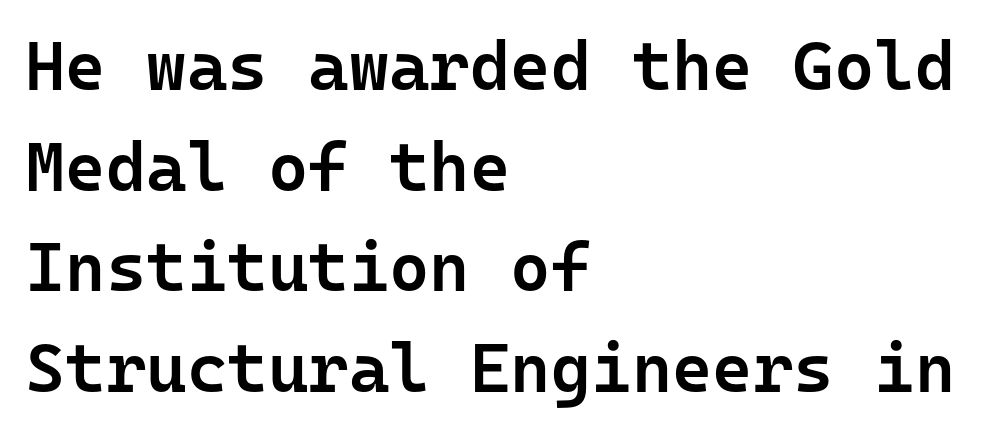
Q: Is the text bold? A: Semi-bold.
Q: Is the text italic (slanted)? A: No, it is upright.
Q: Is the typeface a serif or a sans-serif typeface? A: Sans-serif.
Q: Is the text underlined? A: No.
Q: How is the paragraph aligned? A: Left-aligned.
Q: Is the spacing between letters normal or unusually wide? A: Normal.
Q: Is the spacing between lines tight, normal or loose? A: Normal.
Q: Width (condensed, normal, or wide)? A: Normal.
Q: Stroke contrast? A: Low.
Q: x-height? A: Medium.
Q: Monospaced? A: Yes.
